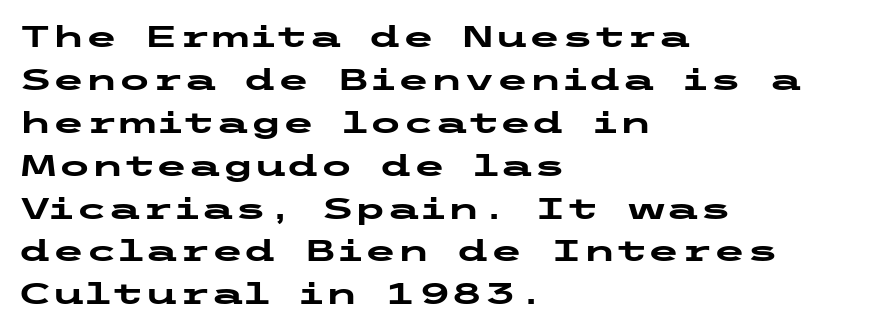
{"serif": "no", "italic": "no", "bold": "yes", "weight": "heavy", "width": "wide", "stroke_contrast": "low", "x_height": "medium", "underline": "no", "align": "left", "line_spacing": "normal", "line_spacing_ratio": 1.43, "letter_spacing": "normal", "letter_spacing_em": 0.0, "glyph_px": 30}
